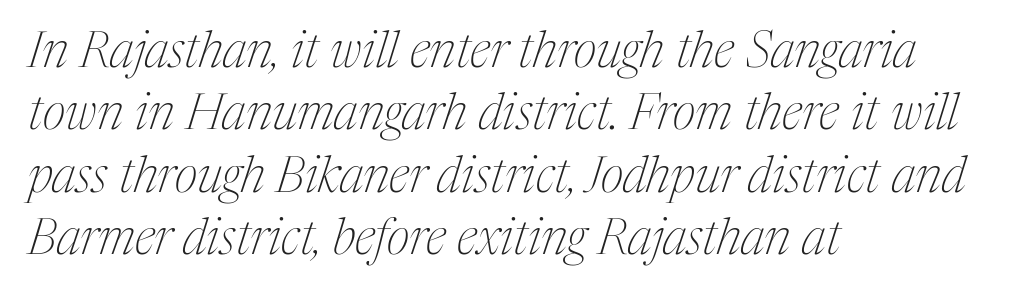
A typesetter would call this proportional, since set widths differ per character. Typographically, this falls in the serif category. Unmarked baselines from the first word to the last. Alignment: flush left.
